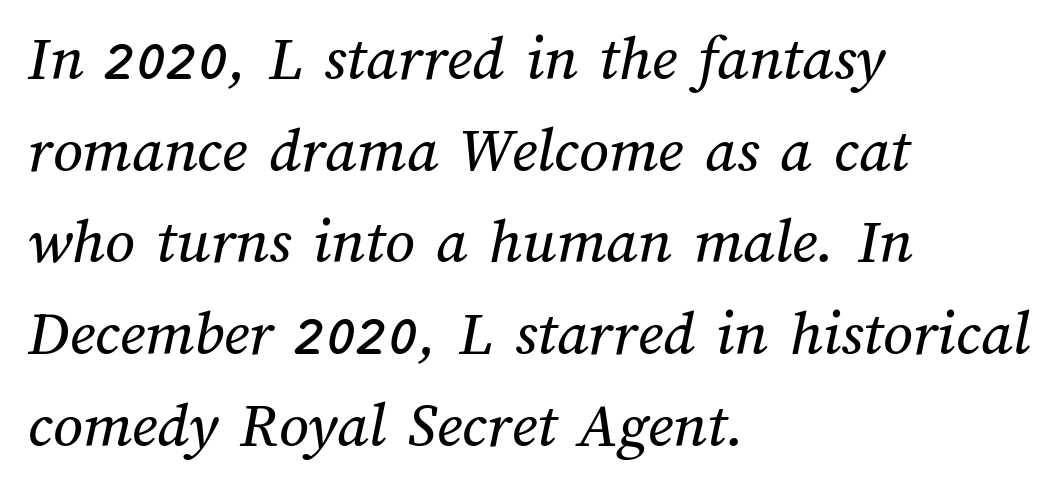
Quick note: underline off. Baseline-to-baseline distance is the conventional proportion of letter height. The gaps between neighbouring characters are ordinary and unremarkable. The rendering uses natural spacing where letterforms have individual widths. Visually the block forms a straight wall on the left and a jagged coastline on the right.
